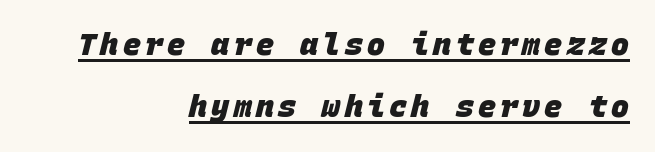
Font category for this specimen: sans-serif. These lines are set flush right with a ragged left edge. Notice how thick the strokes are: this is what a full bold looks like. Think of a typewriter: that constant character pitch is what you see here. Somebody hit Ctrl+U on this one — the words are underlined.
